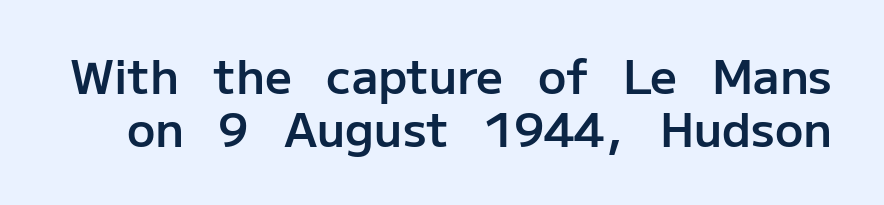
The image shows 47 px semibold sans-serif type, upright; set tight line spacing (1.12x), normal letter spacing, not underlined; low stroke contrast and a medium x-height.
